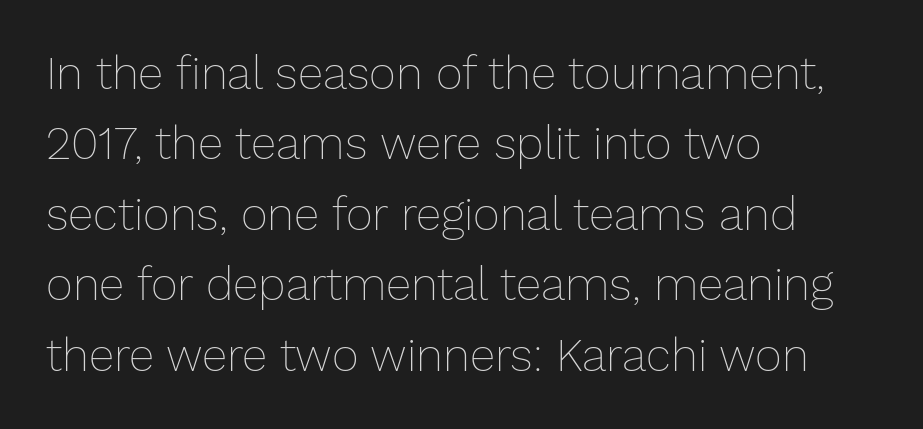
{"italic": "no", "bold": "no", "weight": "thin", "width": "normal", "stroke_contrast": "low", "x_height": "medium", "monospaced": "no", "underline": "no", "align": "left", "line_spacing": "normal", "line_spacing_ratio": 1.53, "letter_spacing": "normal", "letter_spacing_em": 0.0, "glyph_px": 46}
